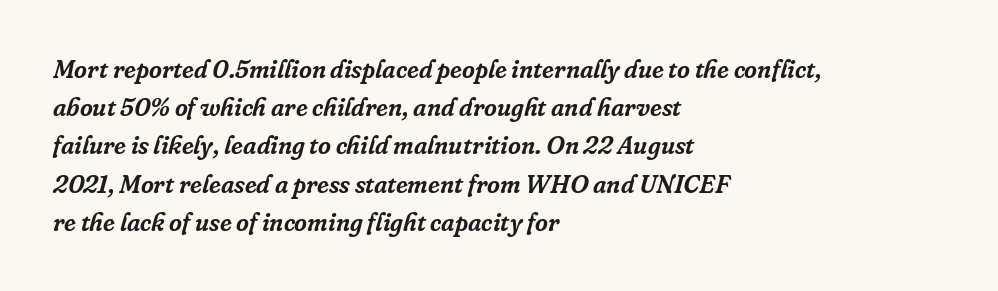
{"italic": "yes", "lean": "right", "slant_degrees": 16, "underline": "no", "align": "left", "line_spacing": "normal", "line_spacing_ratio": 1.53, "letter_spacing": "normal", "letter_spacing_em": 0.0, "glyph_px": 25}
